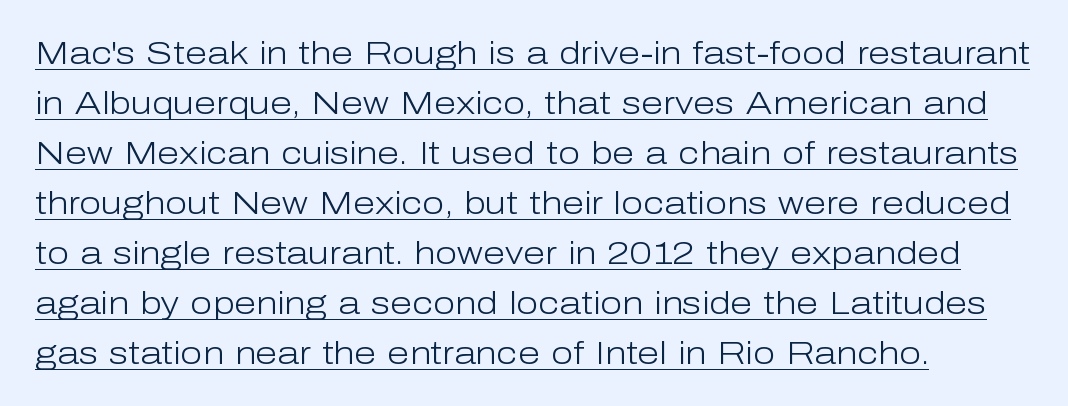
{"serif": "no", "italic": "no", "bold": "no", "weight": "light", "width": "normal", "stroke_contrast": "low", "x_height": "medium", "monospaced": "no", "underline": "yes", "align": "left", "line_spacing": "normal", "line_spacing_ratio": 1.56, "letter_spacing": "normal", "letter_spacing_em": 0.0, "glyph_px": 32}
